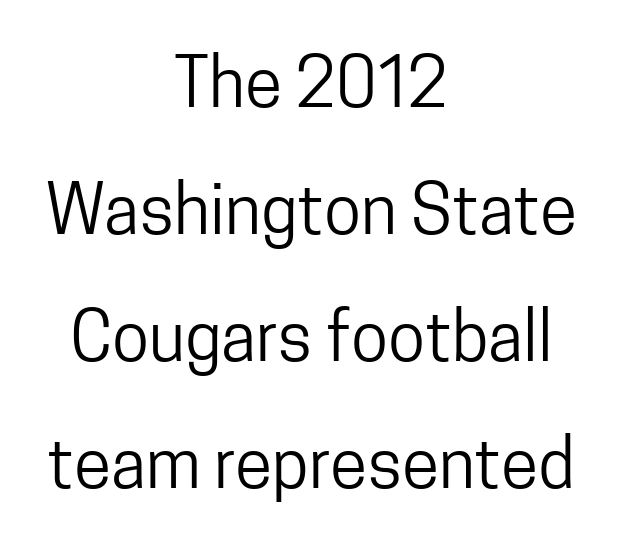
{"serif": "no", "italic": "no", "bold": "no", "weight": "regular", "width": "condensed", "stroke_contrast": "low", "x_height": "medium", "monospaced": "no", "underline": "no", "align": "center", "line_spacing_ratio": 1.87, "letter_spacing": "normal", "letter_spacing_em": 0.0, "glyph_px": 68}
